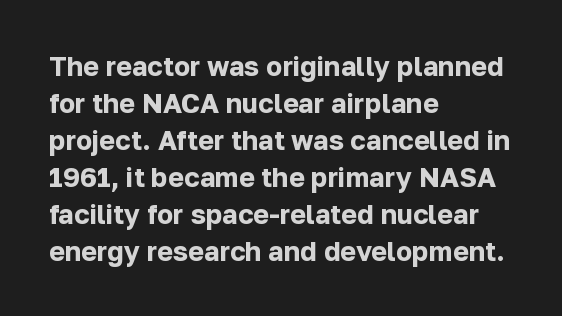
The image shows 27 px bold type, upright; set left-aligned, normal line spacing (1.37x), normal letter spacing, not underlined.
